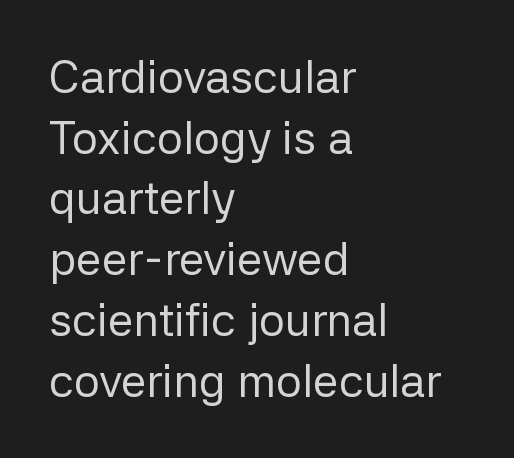
Q: Is the text bold? A: No.
Q: Is the text italic (slanted)? A: No, it is upright.
Q: Is the typeface a serif or a sans-serif typeface? A: Sans-serif.
Q: Is the text underlined? A: No.
Q: How is the paragraph aligned? A: Left-aligned.
Q: Is the spacing between letters normal or unusually wide? A: Normal.
Q: Is the spacing between lines tight, normal or loose? A: Normal.
Q: Width (condensed, normal, or wide)? A: Normal.
Q: Stroke contrast? A: Low.
Q: x-height? A: Medium.
Q: Monospaced? A: No.
